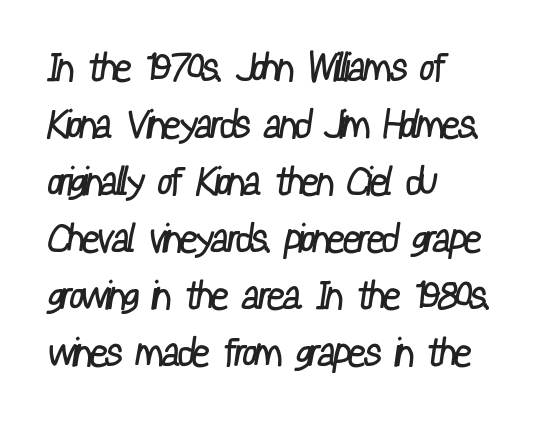
{"serif": "no", "bold": "no", "weight": "regular", "width": "condensed", "stroke_contrast": "low", "x_height": "medium", "monospaced": "no", "underline": "no", "align": "left", "line_spacing": "normal", "line_spacing_ratio": 1.46, "letter_spacing": "normal", "letter_spacing_em": 0.0, "glyph_px": 39}
